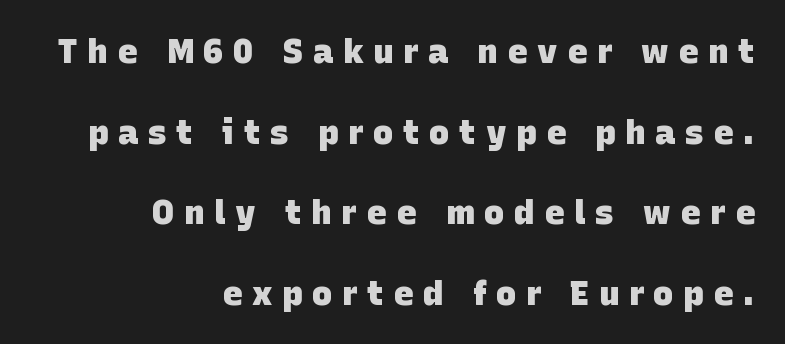
Q: Is the text bold? A: Yes.
Q: Is the typeface a serif or a sans-serif typeface? A: Sans-serif.
Q: Is the text underlined? A: No.
Q: How is the paragraph aligned? A: Right-aligned.
Q: Is the spacing between letters normal or unusually wide? A: Unusually wide.
Q: Is the spacing between lines tight, normal or loose? A: Loose.
Q: Width (condensed, normal, or wide)? A: Normal.
Q: Stroke contrast? A: Low.
Q: x-height? A: Large.
Q: Monospaced? A: No.
